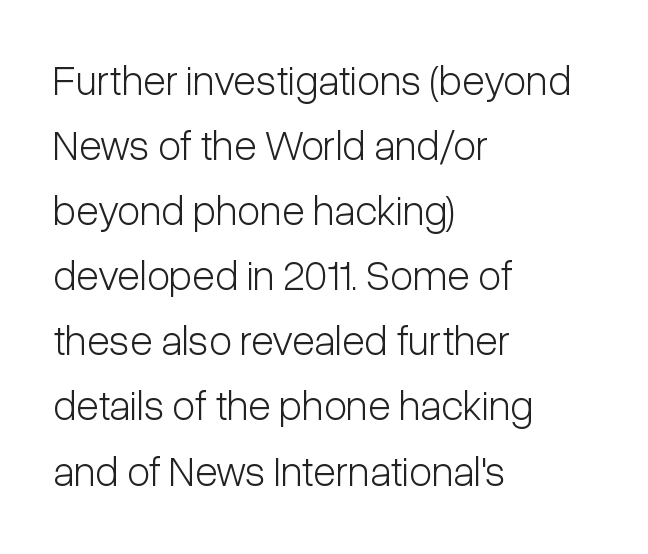
{"serif": "no", "italic": "no", "bold": "no", "weight": "light", "width": "condensed", "stroke_contrast": "low", "x_height": "medium", "monospaced": "no", "underline": "no", "align": "left", "line_spacing": "normal", "line_spacing_ratio": 1.55, "letter_spacing": "normal", "letter_spacing_em": 0.0, "glyph_px": 42}
